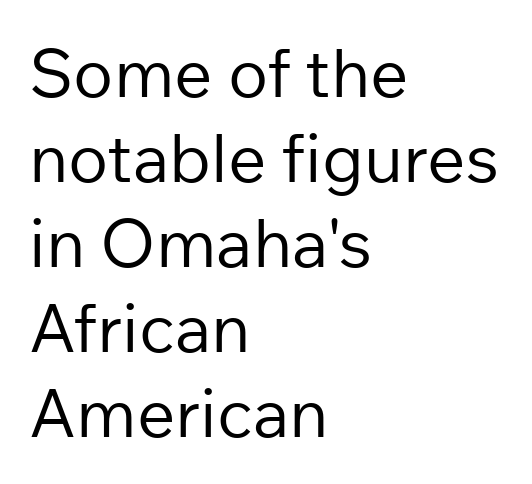
Q: Is the text bold? A: No.
Q: Is the text italic (slanted)? A: No, it is upright.
Q: Is the typeface a serif or a sans-serif typeface? A: Sans-serif.
Q: Is the text underlined? A: No.
Q: How is the paragraph aligned? A: Left-aligned.
Q: Is the spacing between letters normal or unusually wide? A: Normal.
Q: Is the spacing between lines tight, normal or loose? A: Normal.
Q: Width (condensed, normal, or wide)? A: Normal.
Q: Stroke contrast? A: Low.
Q: x-height? A: Medium.
Q: Monospaced? A: No.
